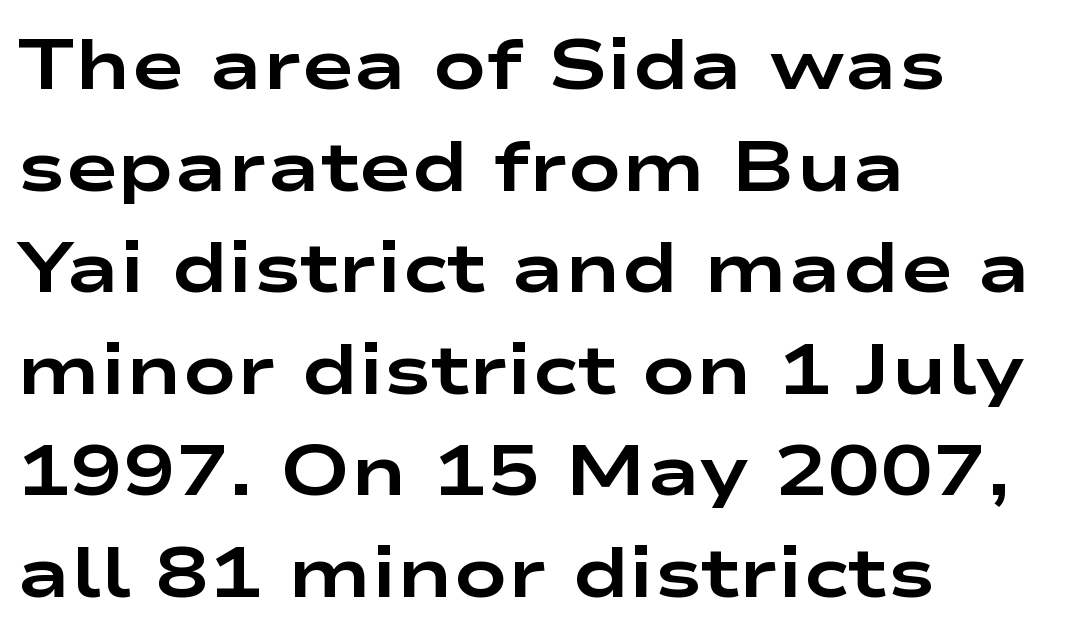
The image shows 71 px bold, wide sans-serif type, upright; set left-aligned, normal line spacing (1.43x), normal letter spacing, not underlined; low stroke contrast and a medium x-height.
